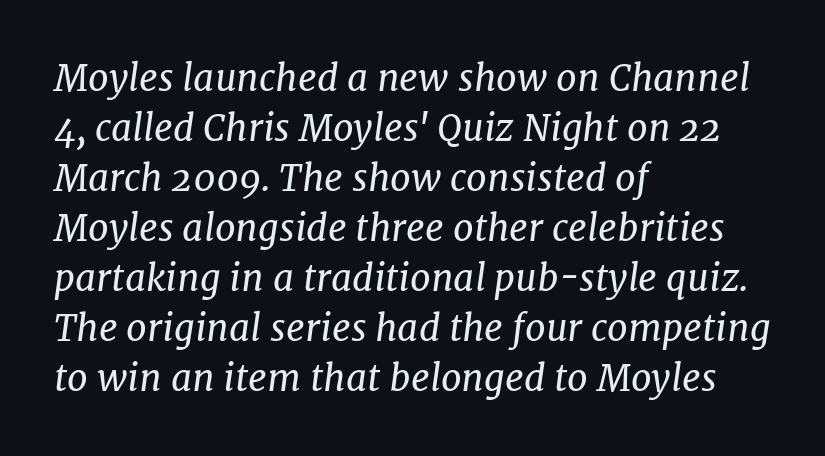
There's an unmistakable incline to the writing here. This sample keeps an unexceptional amount of space between lines. Each line starts at the same left margin while the right side varies. Words appear dense and cohesive because spacing is normal. The face used here is proportionally spaced, like ordinary book or web type. Each letter's strokes conclude with small projecting serifs.
